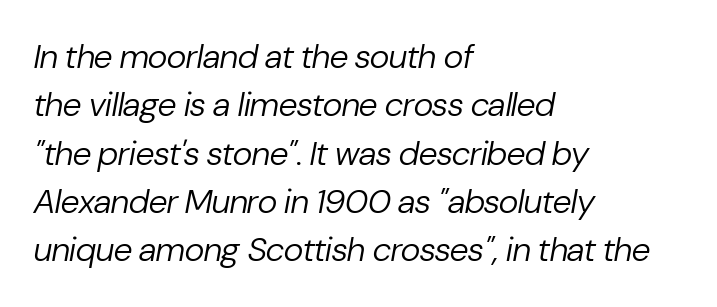
The horizontal fit of the characters is conventional and even. The letters advance in unequal steps, a hallmark of proportional type. The rendering anchors every line to the left-hand side. Descenders hang freely into open space. This reads as an unemphasized weight, regular at the heaviest. This block has exactly the height ordinary leading produces.
